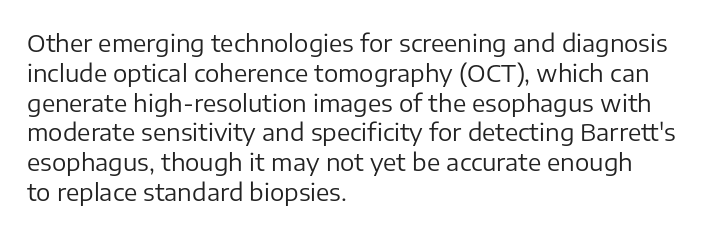
{"italic": "no", "bold": "no", "underline": "no", "align": "left", "line_spacing_ratio": 1.24, "letter_spacing": "normal", "letter_spacing_em": 0.0, "glyph_px": 24}
